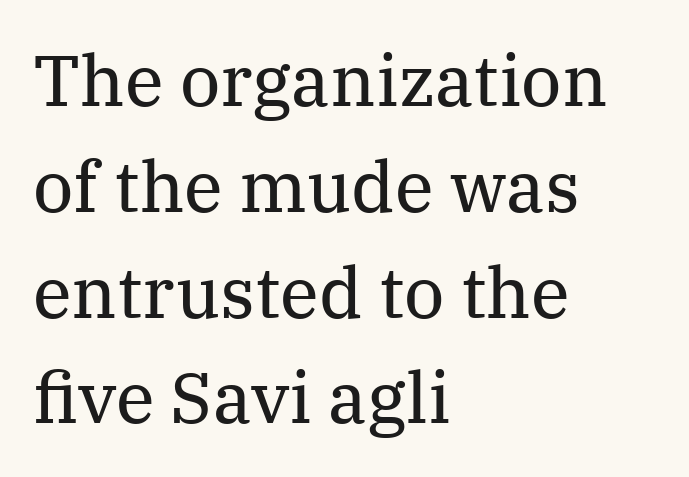
{"serif": "yes", "italic": "no", "bold": "no", "weight": "regular", "width": "normal", "stroke_contrast": "medium", "x_height": "medium", "monospaced": "no", "underline": "no", "align": "left", "line_spacing": "normal", "line_spacing_ratio": 1.49, "letter_spacing": "normal", "letter_spacing_em": 0.0, "glyph_px": 71}
